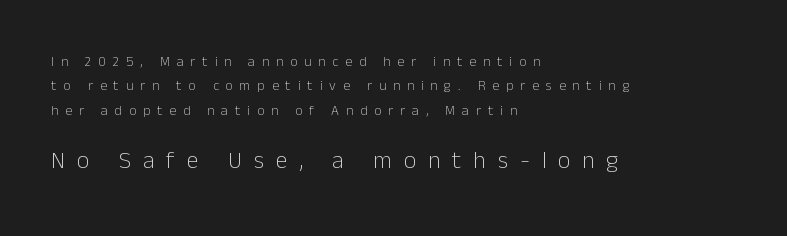
The image shows 24 px text type, upright; set left-aligned, line spacing 1.74x, unusually wide letter spacing (+0.49 em), not underlined; the second (bottom) block is 1.71x larger.
